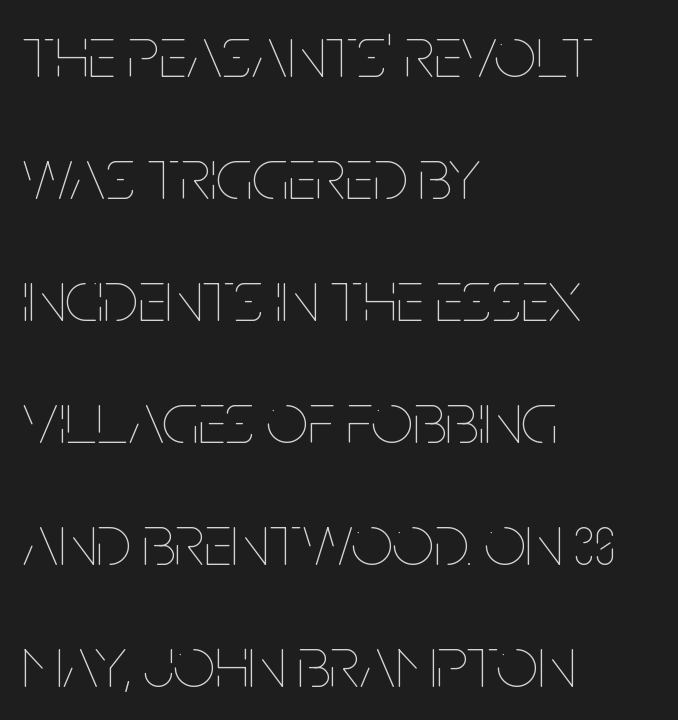
The image shows 73 px thin, condensed type, upright; set left-aligned, normal line spacing (1.67x), normal letter spacing, not underlined; low stroke contrast and a large x-height.
